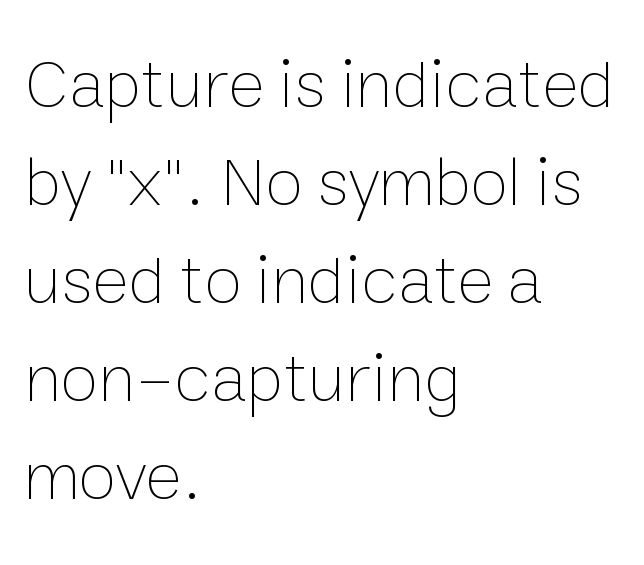
Q: Is the text bold? A: No.
Q: Is the text italic (slanted)? A: No, it is upright.
Q: Is the text underlined? A: No.
Q: How is the paragraph aligned? A: Left-aligned.
Q: Is the spacing between letters normal or unusually wide? A: Normal.
Q: Is the spacing between lines tight, normal or loose? A: Normal.
Q: Width (condensed, normal, or wide)? A: Normal.
Q: Stroke contrast? A: Low.
Q: x-height? A: Medium.
Q: Monospaced? A: No.
